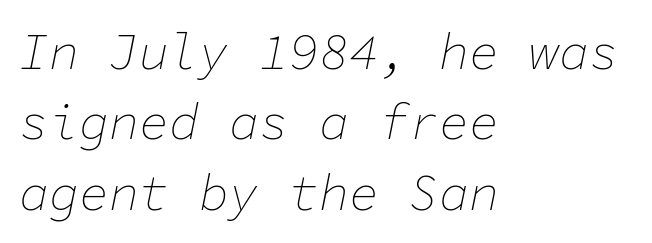
The image shows 50 px thin type, italic (leaning right), monospaced; set left-aligned, normal line spacing (1.41x), normal letter spacing, not underlined; low stroke contrast and a medium x-height.
